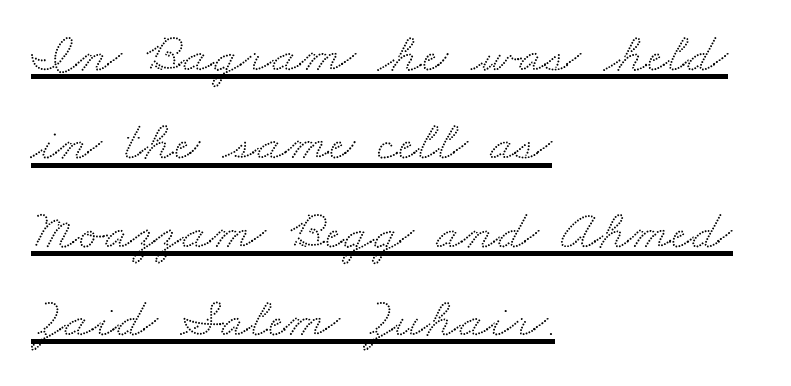
{"serif": "yes", "width": "wide", "stroke_contrast": "medium", "x_height": "small", "monospaced": "no", "underline": "yes", "align": "left", "line_spacing": "normal", "line_spacing_ratio": 1.55, "letter_spacing": "normal", "letter_spacing_em": 0.0, "glyph_px": 57}
